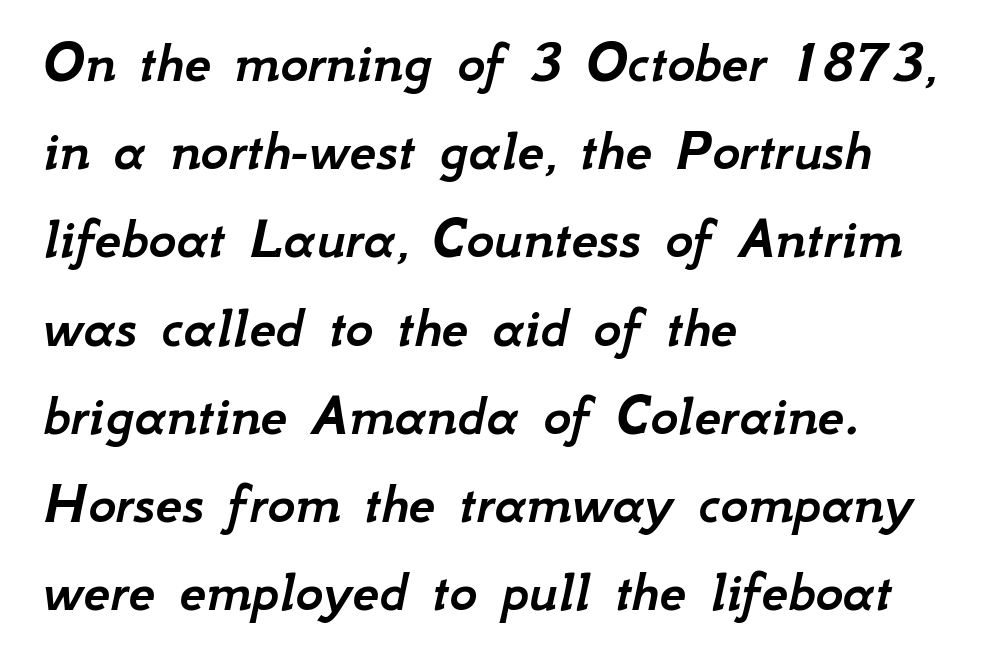
Characters are canted at an angle relative to the baseline's perpendicular. Compared with typical body copy, the letter spacing here is the same. The space beneath each line is pristine and unruled. The rendering uses natural spacing where letterforms have individual widths.
